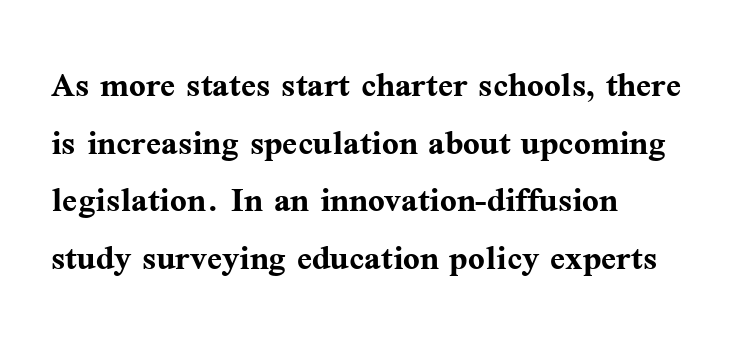
Q: Is the text bold? A: Yes.
Q: Is the text italic (slanted)? A: No, it is upright.
Q: Is the typeface a serif or a sans-serif typeface? A: Serif.
Q: Is the text underlined? A: No.
Q: How is the paragraph aligned? A: Left-aligned.
Q: Is the spacing between letters normal or unusually wide? A: Normal.
Q: Is the spacing between lines tight, normal or loose? A: Normal.
Q: Width (condensed, normal, or wide)? A: Normal.
Q: Stroke contrast? A: Medium.
Q: x-height? A: Medium.
Q: Monospaced? A: No.
